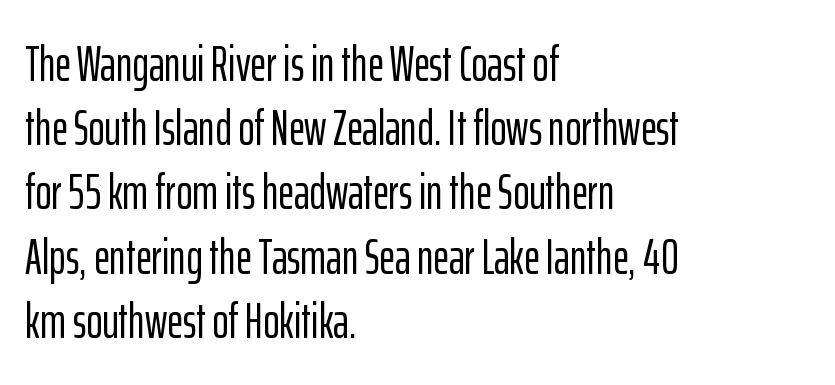
Whoever set this chose a conventional vertical rhythm. The typography opts for an upright posture over an oblique one. The space beneath each line is pristine and unruled. Caption: standard tracking, unaltered. Which margin do the lines hug? The left one — the right edge is uneven.
